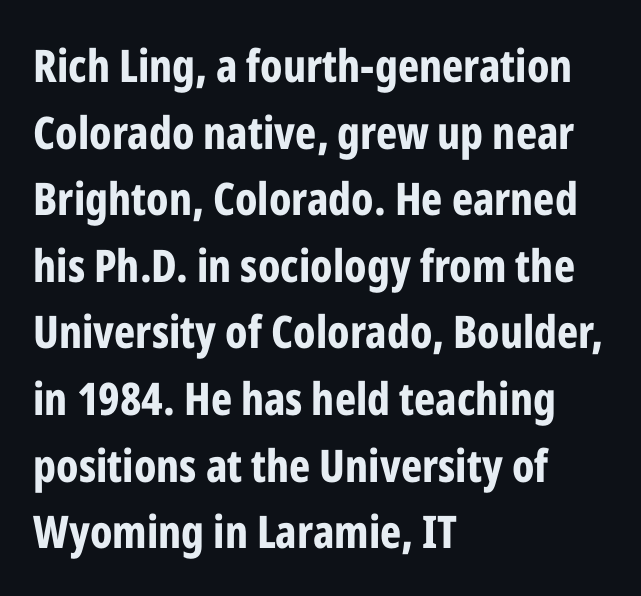
Q: Is the text bold? A: Yes.
Q: Is the text italic (slanted)? A: No, it is upright.
Q: Is the typeface a serif or a sans-serif typeface? A: Sans-serif.
Q: Is the text underlined? A: No.
Q: How is the paragraph aligned? A: Left-aligned.
Q: Is the spacing between letters normal or unusually wide? A: Normal.
Q: Is the spacing between lines tight, normal or loose? A: Normal.
Q: Width (condensed, normal, or wide)? A: Condensed.
Q: Stroke contrast? A: Low.
Q: x-height? A: Medium.
Q: Monospaced? A: No.
